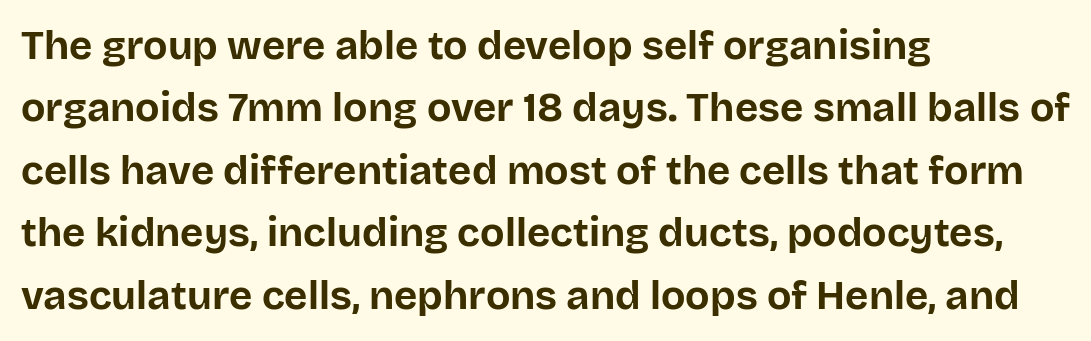
You can tell from the bare stems that sans-serif type was used. In terms of posture, this sample is upright. The words here are not underlined. You could not count columns in this text — the font is proportionally spaced. One-word summary of the alignment: left.
